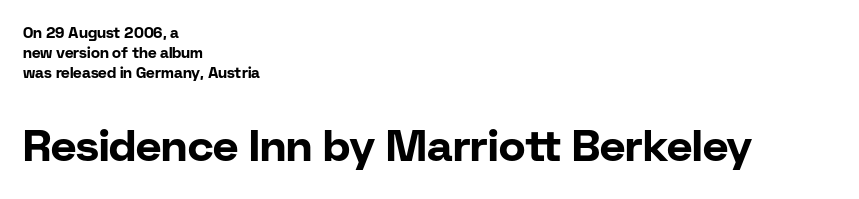
The specimen omits any rule beneath the text block's lines. Examine the stroke ends and you'll find no serifs. Looks like regular typesetting: each glyph gets only the width it needs. The passage shown is emphatically bold. Unlike italic type, these characters show no tilt at all. Vertically, the passage feels balanced, rows spaced as you'd expect.
